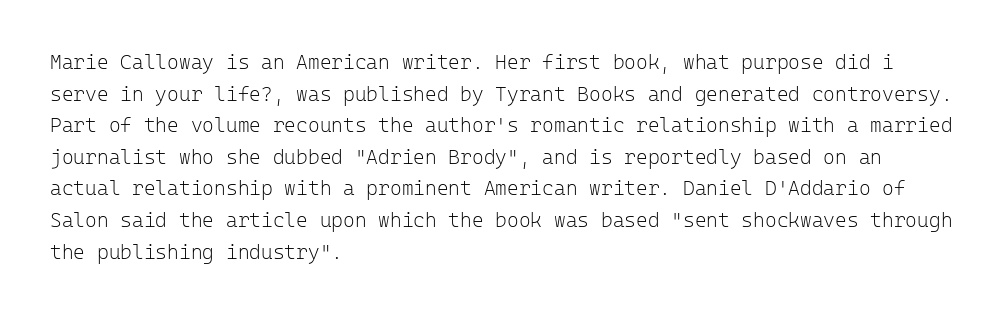
{"italic": "no", "bold": "no", "underline": "no", "align": "left", "line_spacing": "normal", "line_spacing_ratio": 1.58, "letter_spacing": "normal", "letter_spacing_em": 0.0, "glyph_px": 20}
